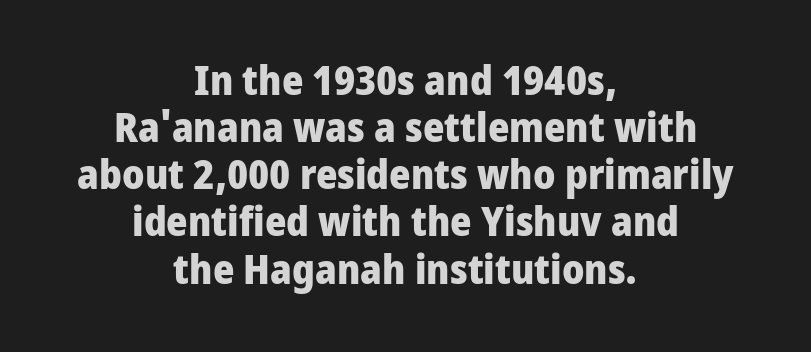
Q: Is the text bold? A: Yes.
Q: Is the text italic (slanted)? A: No, it is upright.
Q: Is the typeface a serif or a sans-serif typeface? A: Sans-serif.
Q: Is the text underlined? A: No.
Q: How is the paragraph aligned? A: Centered.
Q: Is the spacing between letters normal or unusually wide? A: Normal.
Q: Is the spacing between lines tight, normal or loose? A: Tight.
Q: Width (condensed, normal, or wide)? A: Condensed.
Q: Stroke contrast? A: Low.
Q: x-height? A: Large.
Q: Monospaced? A: No.
